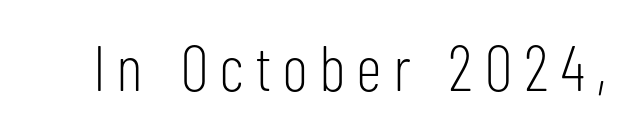
The image shows 64 px light, condensed sans-serif type, upright; set unusually wide letter spacing (+0.2 em), not underlined; low stroke contrast and a medium x-height.
